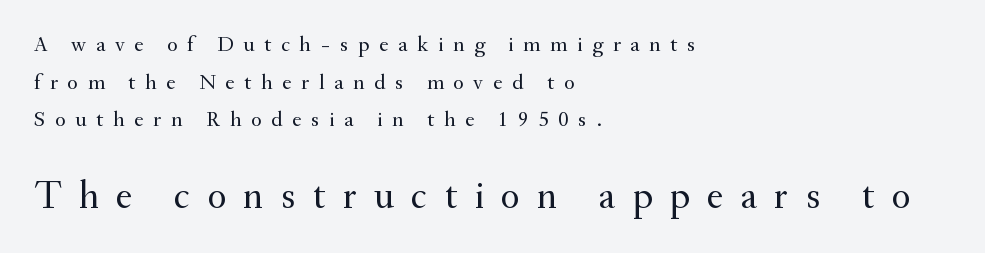
The image shows 39 px regular-weight serif type, upright; set left-aligned, line spacing 1.71x, unusually wide letter spacing (+0.44 em), not underlined; the second (bottom) block is 1.77x larger; medium stroke contrast and a small x-height.
